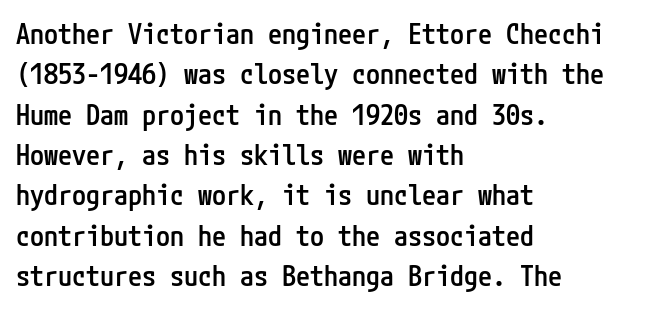
The image shows 28 px semibold, condensed sans-serif type, upright; set left-aligned, normal line spacing (1.44x), normal letter spacing, not underlined; low stroke contrast and a medium x-height.
